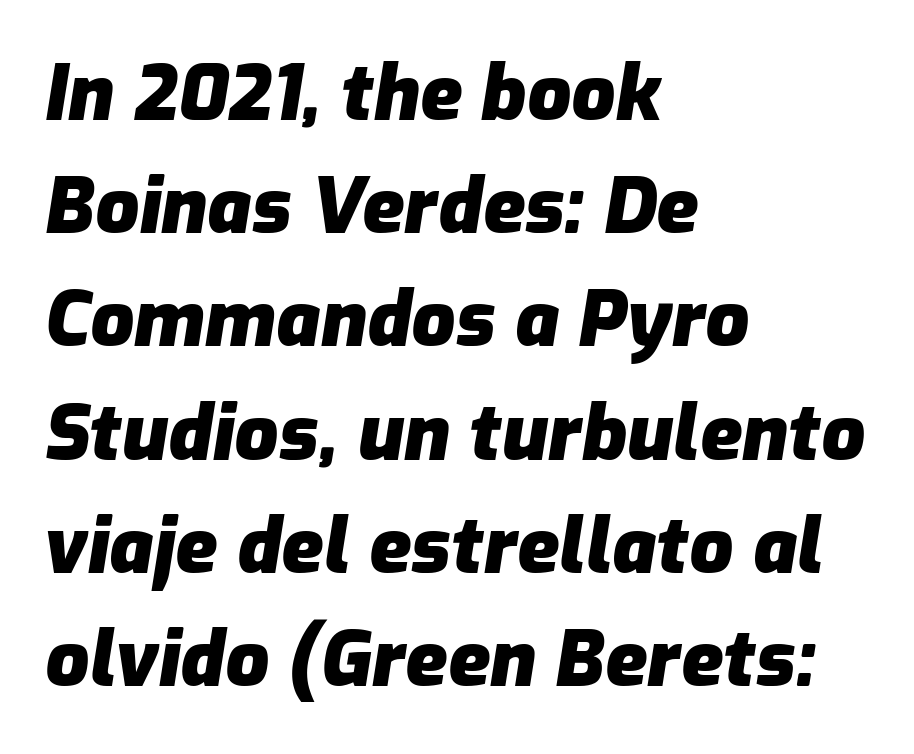
The image shows 77 px heavy type, italic (leaning right); set left-aligned, normal line spacing (1.47x), normal letter spacing, not underlined; low stroke contrast and a medium x-height.
